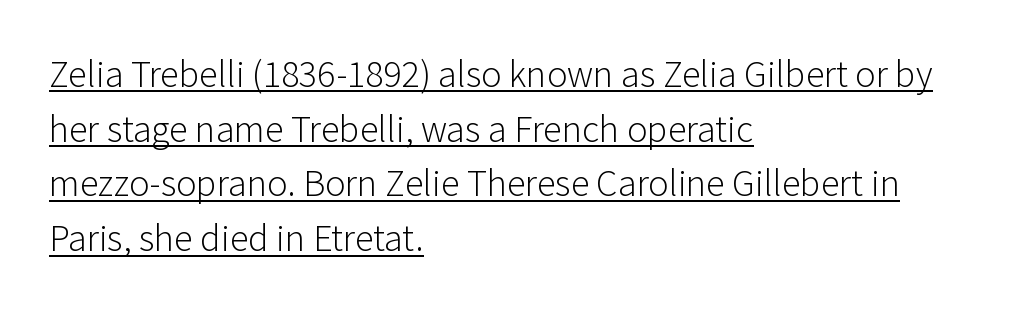
Stems and bowls with no extra thickness — not bold. In CSS terms this would be text-align: left. The space between consecutive lines is moderate. The glyphs are accompanied by a horizontal stroke just below them. Nobody touched the tracking dial on this one.
